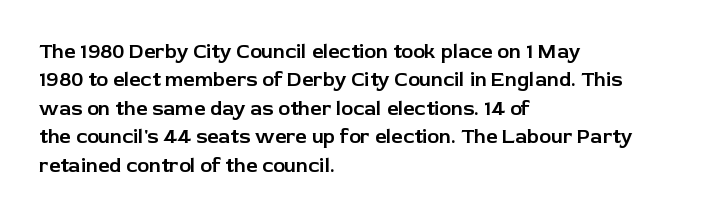
Q: Is the text italic (slanted)? A: No, it is upright.
Q: Is the text underlined? A: No.
Q: How is the paragraph aligned? A: Left-aligned.
Q: Is the spacing between letters normal or unusually wide? A: Normal.
Q: Is the spacing between lines tight, normal or loose? A: Normal.
